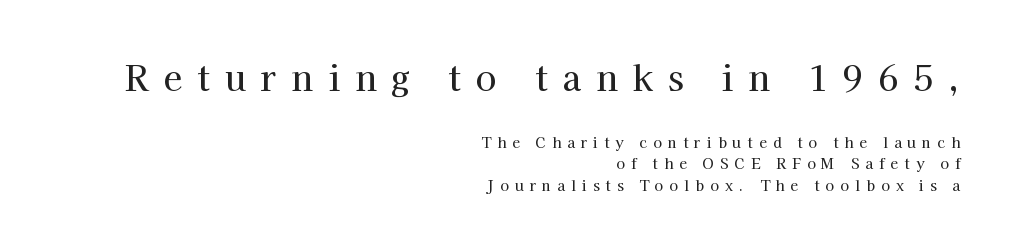
The image shows 34 px serif type, upright; set right-aligned, normal line spacing (1.54x), unusually wide letter spacing (+0.44 em), not underlined; the first (top) block is 2.43x larger; high stroke contrast and a medium x-height.
